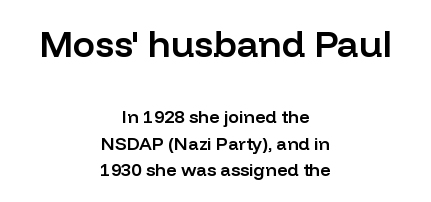
The image shows 37 px semibold sans-serif type, upright; set centered, normal line spacing (1.49x), normal letter spacing, not underlined; the first (top) block is 2.06x larger; low stroke contrast and a medium x-height.
